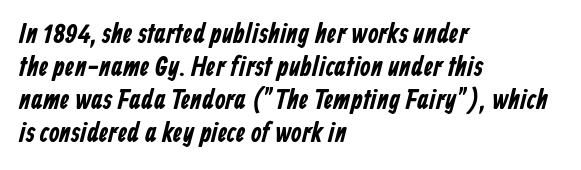
Descenders are the only things crossing below the line. Reading down the block, your eye returns to a fixed left position each line. Compared with typical body copy, the letter spacing here is the same.
